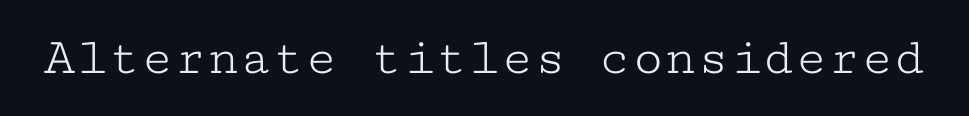
{"serif": "yes", "italic": "no", "bold": "no", "weight": "light", "width": "wide", "stroke_contrast": "low", "x_height": "medium", "monospaced": "yes", "underline": "no", "letter_spacing": "normal", "letter_spacing_em": 0.0, "glyph_px": 54}
